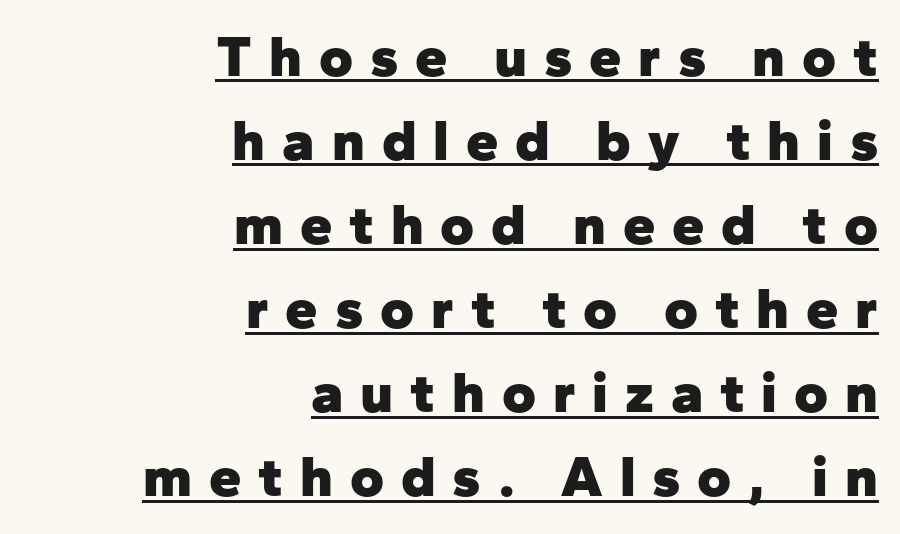
Q: Is the text bold? A: Yes.
Q: Is the text italic (slanted)? A: No, it is upright.
Q: Is the typeface a serif or a sans-serif typeface? A: Sans-serif.
Q: Is the text underlined? A: Yes.
Q: How is the paragraph aligned? A: Right-aligned.
Q: Is the spacing between letters normal or unusually wide? A: Unusually wide.
Q: Is the spacing between lines tight, normal or loose? A: Normal.
Q: Width (condensed, normal, or wide)? A: Normal.
Q: Stroke contrast? A: Low.
Q: x-height? A: Medium.
Q: Monospaced? A: No.
